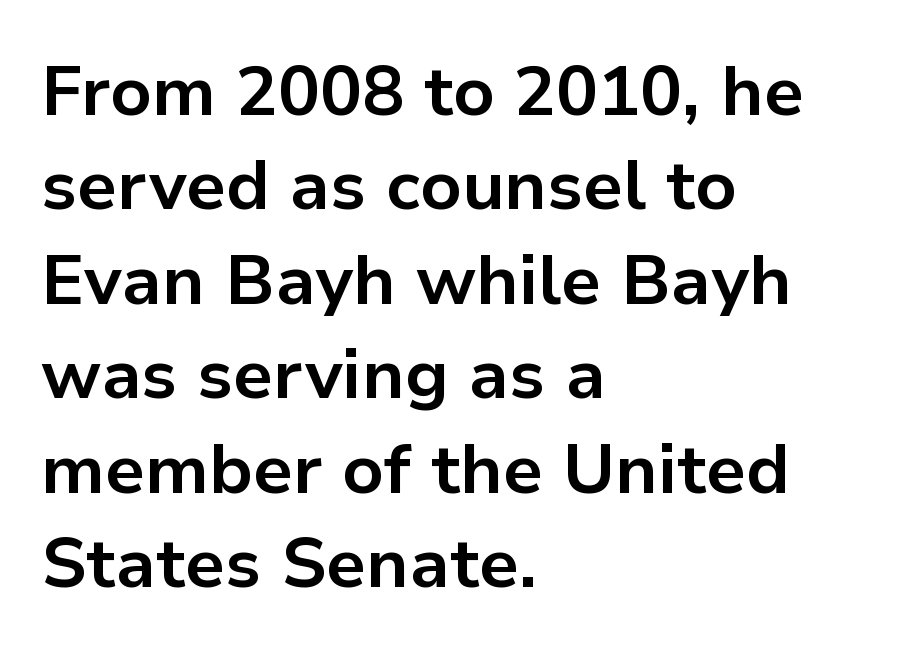
{"serif": "no", "italic": "no", "bold": "yes", "weight": "bold", "width": "normal", "stroke_contrast": "low", "x_height": "medium", "monospaced": "no", "underline": "no", "align": "left", "line_spacing": "normal", "line_spacing_ratio": 1.35, "letter_spacing": "normal", "letter_spacing_em": 0.0, "glyph_px": 70}
